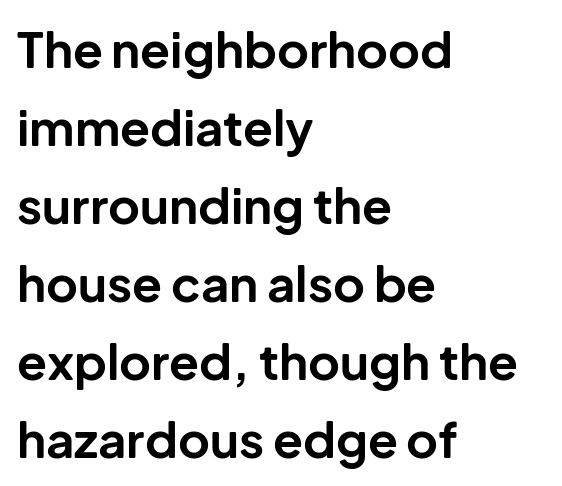
{"serif": "no", "italic": "no", "bold": "yes", "weight": "bold", "width": "normal", "stroke_contrast": "low", "x_height": "medium", "monospaced": "no", "underline": "no", "align": "left", "line_spacing": "normal", "line_spacing_ratio": 1.59, "letter_spacing": "normal", "letter_spacing_em": 0.0, "glyph_px": 49}
